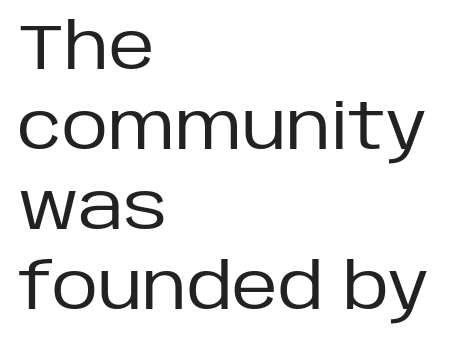
The horizontal fit of the characters is conventional and even. Letterform terminals end flat and unadorned throughout the passage. Students, observe: this is what conventionally led text looks like. On a weight scale, this lands at 450 or below. Rule under the text: the space is simply empty.
